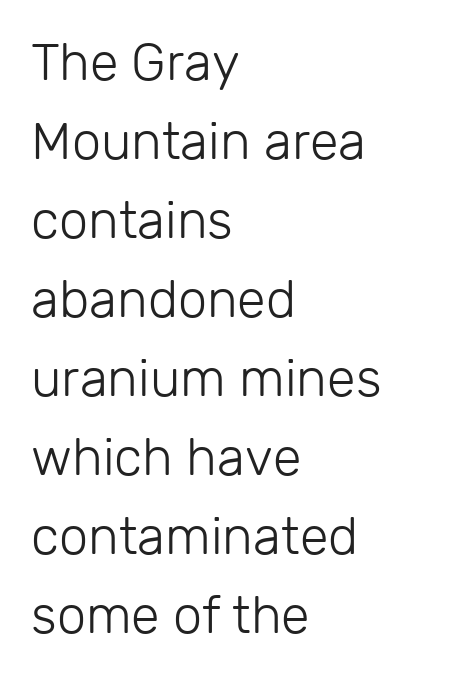
The image shows 52 px light sans-serif type, upright; set left-aligned, normal line spacing (1.52x), normal letter spacing, not underlined; low stroke contrast and a medium x-height.
